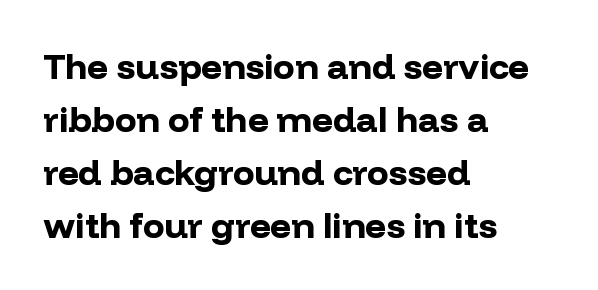
The image shows 36 px bold sans-serif type, upright; set left-aligned, normal line spacing (1.47x), normal letter spacing, not underlined; low stroke contrast and a medium x-height.
